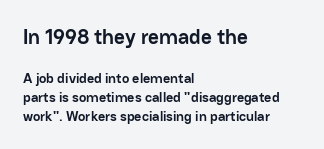
The image shows 21 px bold type, upright; set left-aligned, normal line spacing (1.37x), normal letter spacing, not underlined; the first (top) block is 1.5x larger.
